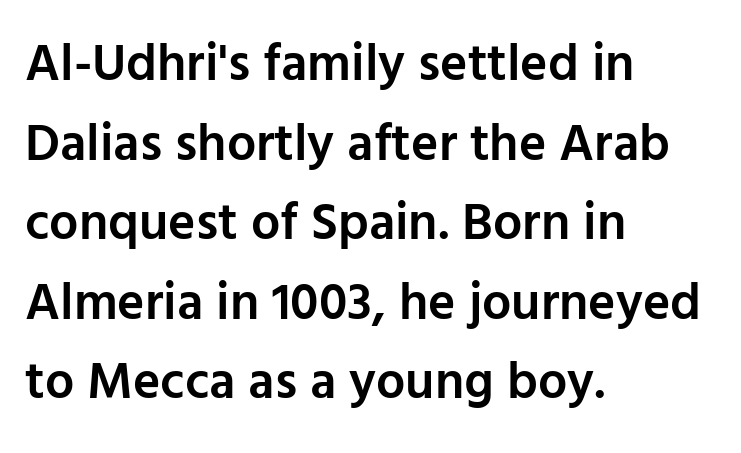
The image shows 52 px semibold sans-serif type, upright; set left-aligned, normal line spacing (1.53x), normal letter spacing, not underlined; low stroke contrast and a medium x-height.
